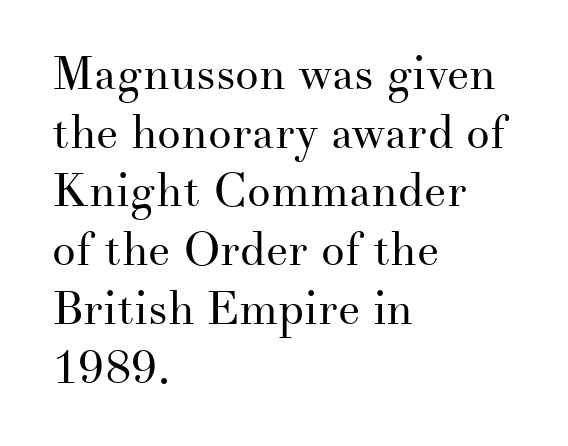
The image shows 47 px regular-weight serif type, upright; set left-aligned, normal line spacing (1.25x), normal letter spacing, not underlined; medium stroke contrast and a small x-height.
